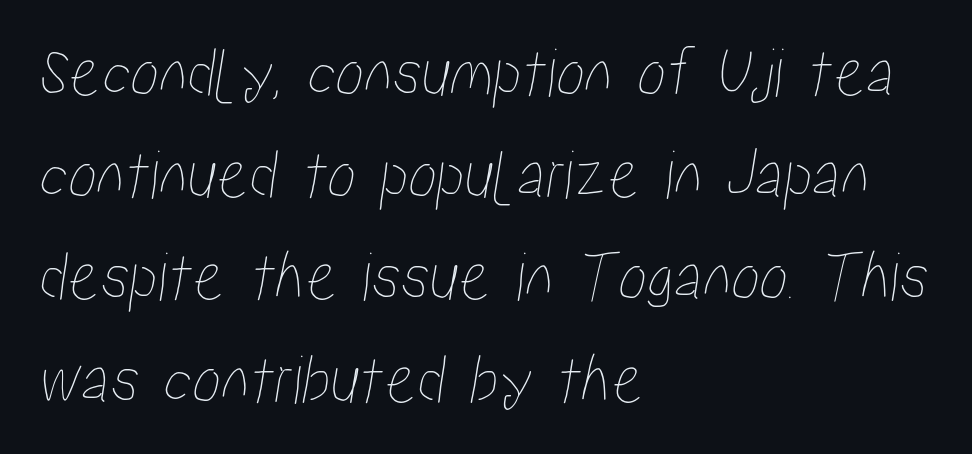
The image shows 72 px condensed type; set left-aligned, normal line spacing (1.42x), normal letter spacing, not underlined; low stroke contrast and a medium x-height.
